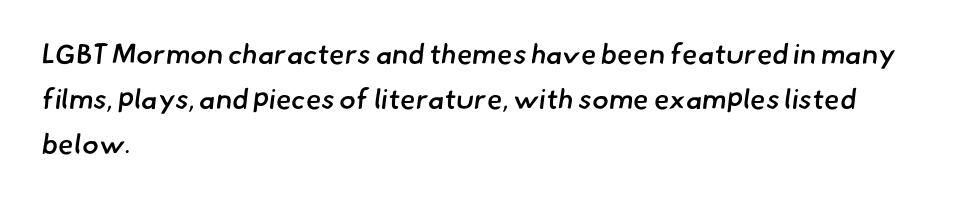
Q: Is the text bold? A: Semi-bold.
Q: Is the typeface a serif or a sans-serif typeface? A: Sans-serif.
Q: Is the text underlined? A: No.
Q: How is the paragraph aligned? A: Left-aligned.
Q: Is the spacing between letters normal or unusually wide? A: Normal.
Q: Is the spacing between lines tight, normal or loose? A: Normal.
Q: Width (condensed, normal, or wide)? A: Normal.
Q: Stroke contrast? A: Low.
Q: x-height? A: Small.
Q: Monospaced? A: No.
